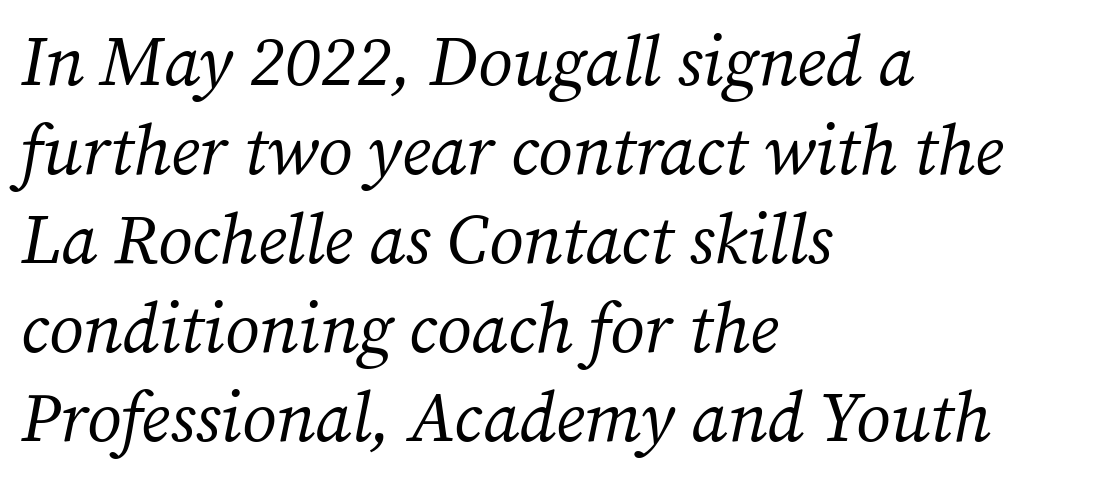
Q: Is the text bold? A: No.
Q: Is the text italic (slanted)? A: Yes, it leans right by about 12 degrees.
Q: Is the typeface a serif or a sans-serif typeface? A: Serif.
Q: Is the text underlined? A: No.
Q: How is the paragraph aligned? A: Left-aligned.
Q: Is the spacing between letters normal or unusually wide? A: Normal.
Q: Is the spacing between lines tight, normal or loose? A: Normal.
Q: Width (condensed, normal, or wide)? A: Normal.
Q: Stroke contrast? A: Medium.
Q: x-height? A: Medium.
Q: Monospaced? A: No.
